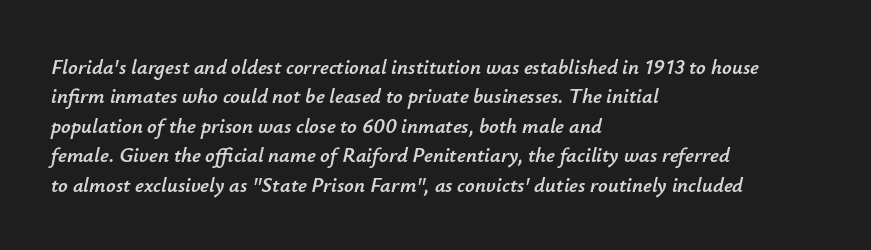
The image shows 21 px text type, italic (leaning right); set left-aligned, normal line spacing (1.4x), normal letter spacing, not underlined.
